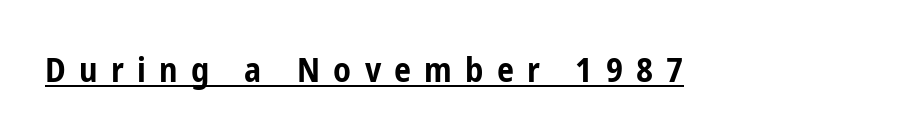
These lines are rendered in a variable-pitch font. Glyph-to-glyph distance is far greater than everyday printed text. The font family rendered here belongs to the sans-serif group. Compared with an ordinary text face, these strokes are far heavier — a full bold.
